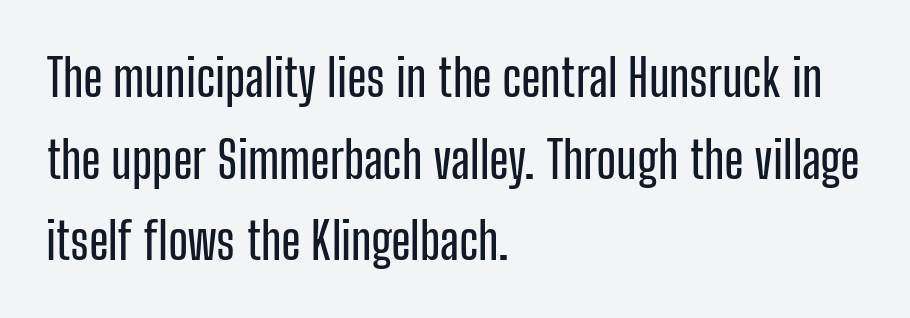
{"serif": "no", "italic": "no", "width": "condensed", "stroke_contrast": "low", "x_height": "medium", "monospaced": "no", "underline": "no", "align": "left", "line_spacing": "normal", "line_spacing_ratio": 1.6, "letter_spacing": "normal", "letter_spacing_em": 0.0, "glyph_px": 51}
